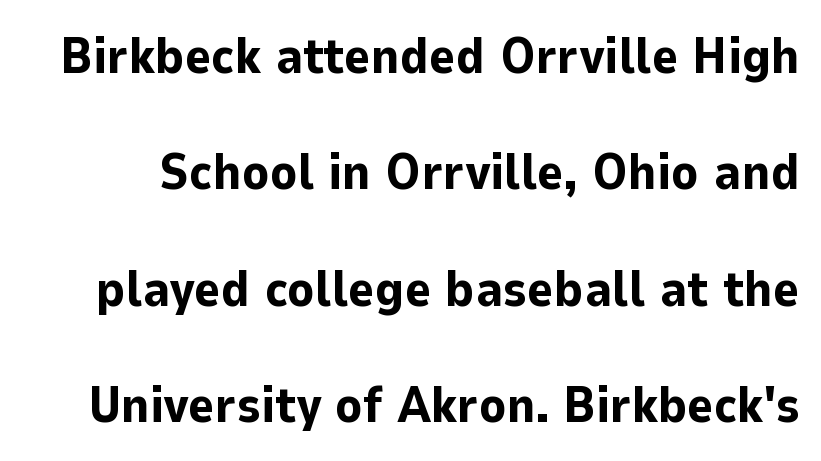
Q: Is the text bold? A: Yes.
Q: Is the text italic (slanted)? A: No, it is upright.
Q: Is the typeface a serif or a sans-serif typeface? A: Sans-serif.
Q: Is the text underlined? A: No.
Q: Is the spacing between letters normal or unusually wide? A: Normal.
Q: Is the spacing between lines tight, normal or loose? A: Loose.
Q: Width (condensed, normal, or wide)? A: Normal.
Q: Stroke contrast? A: Low.
Q: x-height? A: Medium.
Q: Monospaced? A: No.
